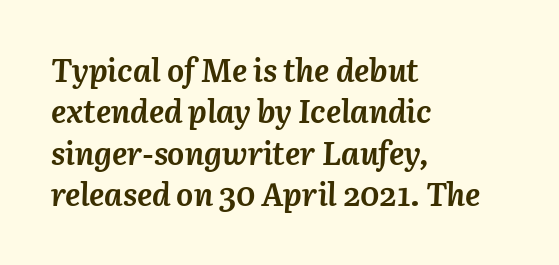
{"italic": "yes", "lean": "right", "slant_degrees": 3, "bold": "yes", "weight": "semibold", "width": "normal", "stroke_contrast": "medium", "x_height": "medium", "monospaced": "no", "underline": "no", "align": "left", "line_spacing": "normal", "line_spacing_ratio": 1.29, "letter_spacing": "normal", "letter_spacing_em": 0.0, "glyph_px": 32}
